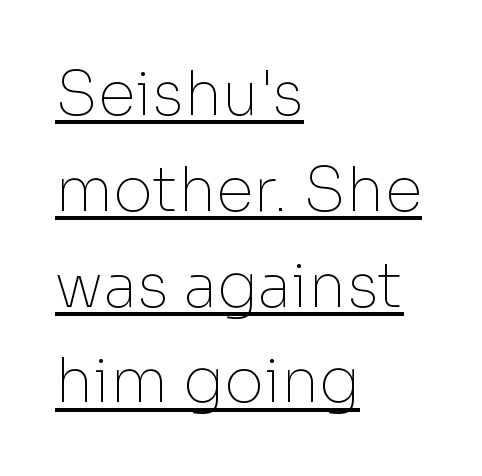
{"serif": "no", "italic": "no", "bold": "no", "weight": "thin", "width": "normal", "stroke_contrast": "low", "x_height": "medium", "monospaced": "no", "underline": "yes", "align": "left", "line_spacing": "normal", "line_spacing_ratio": 1.57, "letter_spacing": "normal", "letter_spacing_em": 0.0, "glyph_px": 61}
